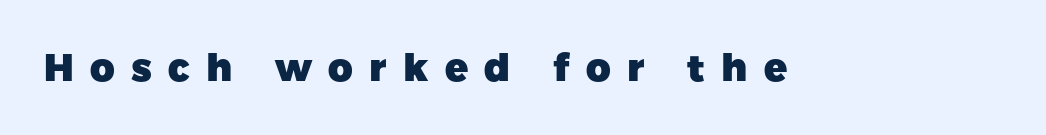
The image shows 38 px heavy sans-serif type, upright; set unusually wide letter spacing (+0.43 em), not underlined; low stroke contrast and a medium x-height.
